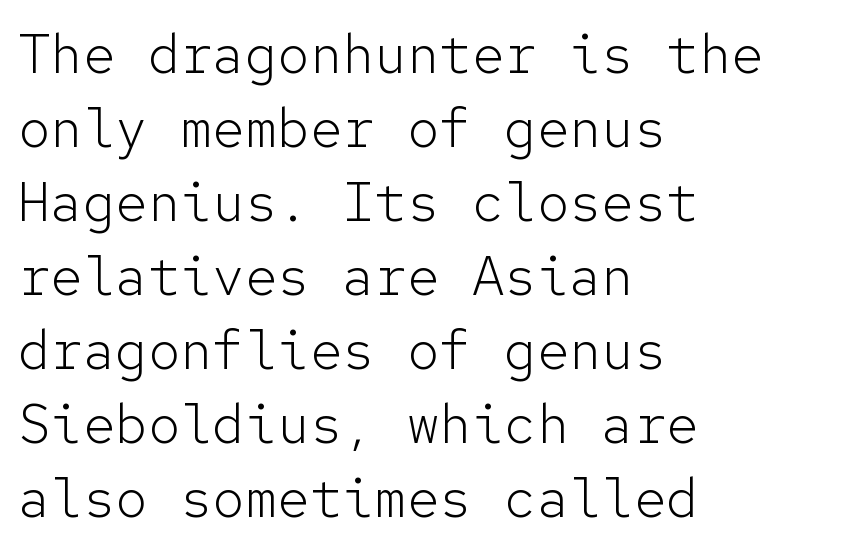
{"serif": "no", "italic": "no", "bold": "no", "weight": "light", "width": "normal", "stroke_contrast": "low", "x_height": "medium", "monospaced": "yes", "underline": "no", "align": "left", "line_spacing": "normal", "line_spacing_ratio": 1.37, "letter_spacing": "normal", "letter_spacing_em": 0.0, "glyph_px": 54}
